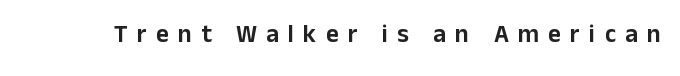
The strip under each line holds only bare page. You can tell it's not italic because the verticals are truly vertical. In terms of letterspacing, this is a distinctly airy, spread setting.
